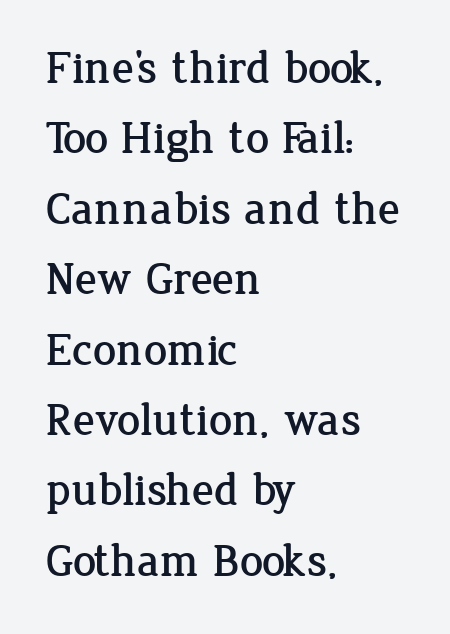
Q: Is the text italic (slanted)? A: No, it is upright.
Q: Is the typeface a serif or a sans-serif typeface? A: Serif.
Q: Is the text underlined? A: No.
Q: How is the paragraph aligned? A: Left-aligned.
Q: Is the spacing between letters normal or unusually wide? A: Normal.
Q: Is the spacing between lines tight, normal or loose? A: Normal.
Q: Width (condensed, normal, or wide)? A: Normal.
Q: Stroke contrast? A: Low.
Q: x-height? A: Medium.
Q: Monospaced? A: No.
